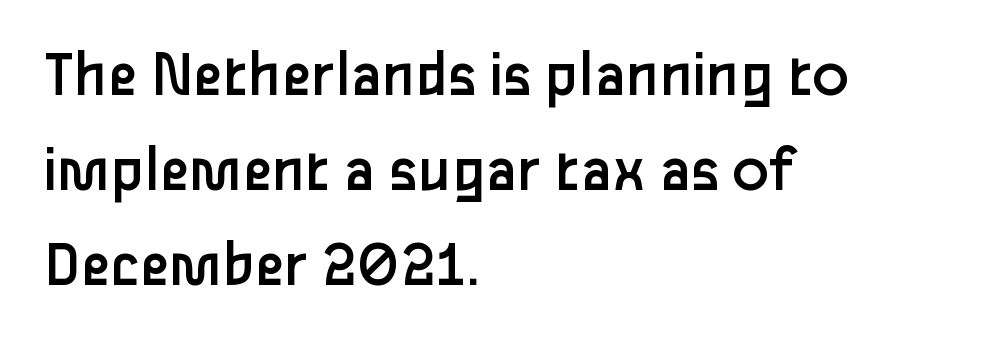
Serif or sans? Sans — the stroke terminals are bare. Type without underlining. Short note: letters normally spaced. A typesetter would call this proportional, since set widths differ per character. The block of text has a typical density, with ordinary space between rows.
